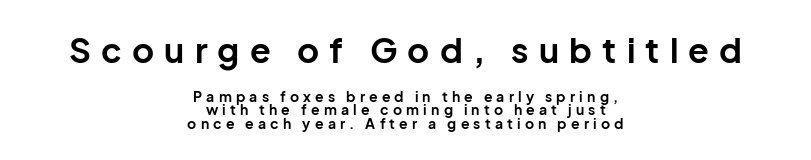
Look at the tracking — it's clearly loosened, letters drifting apart. This sample is center-justified, so both line endings float freely. As a designer I'd log this as weight 700, bold. Reading top to bottom, the characters get smaller at the block break. This is the regular roman posture of the typeface. Is there much room between lines? No — they nearly touch.
